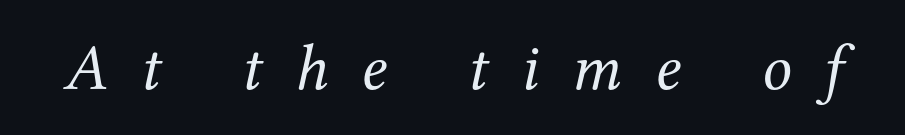
{"serif": "yes", "italic": "yes", "lean": "right", "slant_degrees": 12, "bold": "no", "weight": "regular", "width": "normal", "stroke_contrast": "medium", "x_height": "medium", "monospaced": "no", "underline": "no", "letter_spacing": "wide", "letter_spacing_em": 0.5, "glyph_px": 65}
